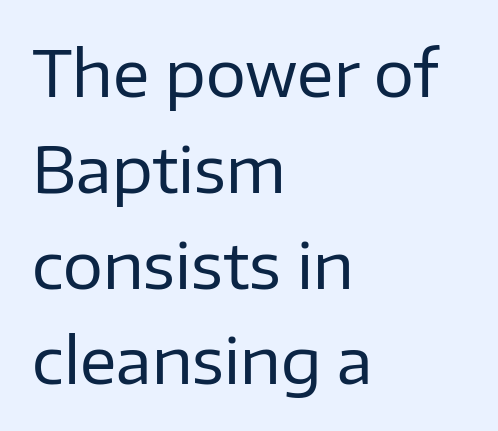
The words here are not underlined. The characters display no serif detailing; their extremities are plain. The letterforms sit shoulder to shoulder at normal distance. This sample has the flowing, uneven cadence of proportional lettering. The lettering holds an erect, upright posture throughout. The characters are drawn with everyday or finer stroke widths.
